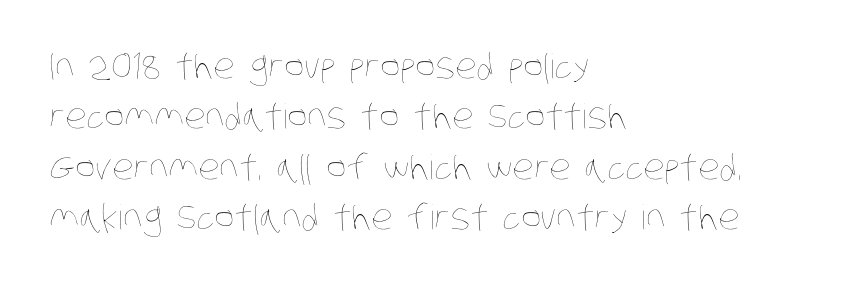
The image shows 34 px thin, condensed type; set left-aligned, normal line spacing (1.48x), normal letter spacing, not underlined; low stroke contrast and a large x-height.
